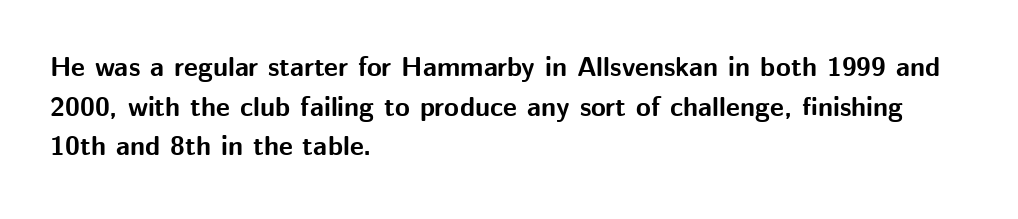
The image shows 27 px bold type, upright; set left-aligned, normal line spacing (1.47x), normal letter spacing, not underlined.
